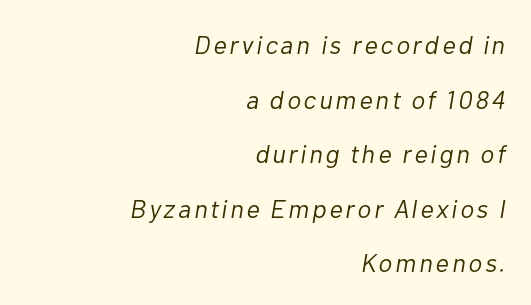
Summary of weight: not heavy and not bold. Notice how the stems are inclined rather than vertical — that's the hallmark of italics. This block would shrink considerably if given ordinary leading; it's expanded now. Honestly, there is no underline to notice here at all.
